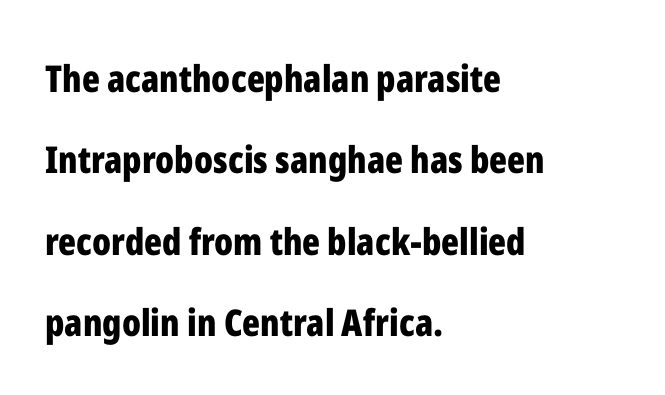
Q: Is the text bold? A: Yes.
Q: Is the text italic (slanted)? A: No, it is upright.
Q: Is the typeface a serif or a sans-serif typeface? A: Sans-serif.
Q: Is the text underlined? A: No.
Q: How is the paragraph aligned? A: Left-aligned.
Q: Is the spacing between letters normal or unusually wide? A: Normal.
Q: Is the spacing between lines tight, normal or loose? A: Loose.
Q: Width (condensed, normal, or wide)? A: Condensed.
Q: Stroke contrast? A: Low.
Q: x-height? A: Medium.
Q: Monospaced? A: No.
